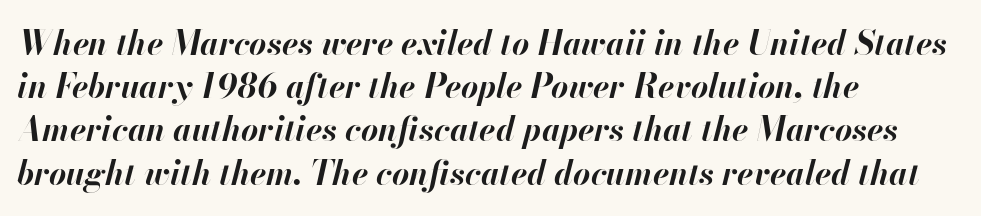
Its strokes are broad and dark, the hallmark of bold type. This sample has the flowing, uneven cadence of proportional lettering. The line texture is even and compact thanks to regular tracking. The passage shown stacks its lines at a standard gap. An italicized treatment has been applied to the whole sample. Decoration check: the copy has no underline.
